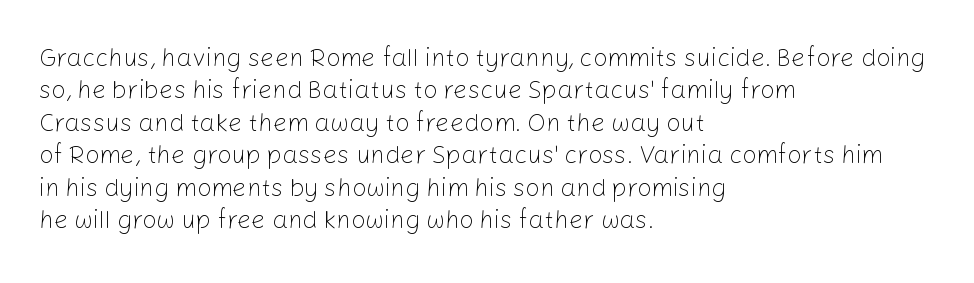
Q: Is the text bold? A: No.
Q: Is the text italic (slanted)? A: No, it is upright.
Q: Is the text underlined? A: No.
Q: How is the paragraph aligned? A: Left-aligned.
Q: Is the spacing between letters normal or unusually wide? A: Normal.
Q: Is the spacing between lines tight, normal or loose? A: Normal.
